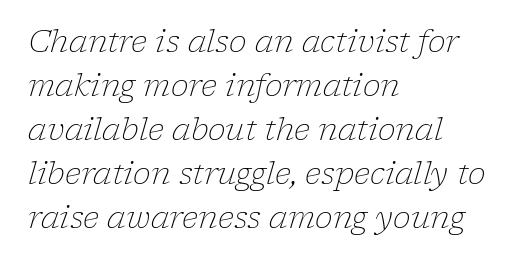
The image shows 30 px light serif type, italic (leaning right); set left-aligned, normal line spacing (1.47x), normal letter spacing, not underlined; low stroke contrast and a medium x-height.
